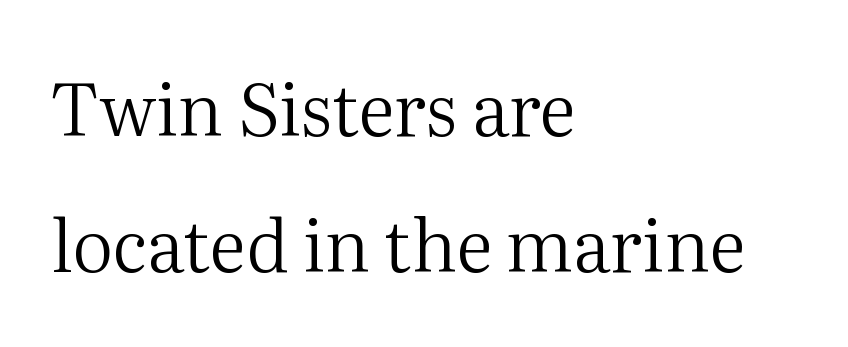
The font sits on the lighter half of the weight spectrum, regular included. The face used here is proportionally spaced, like ordinary book or web type. Is this a sans? No — the strokes have serifs. How are the letters spaced? Ordinarily, with no added tracking. If you drew a line through each stem, it would be perfectly vertical.
